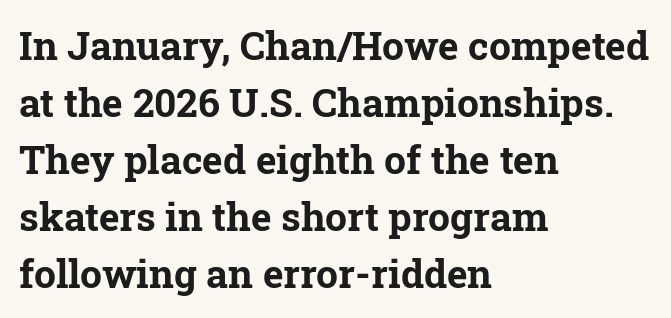
Each glyph is drawn with heavy, bold strokes. Students, observe: this is what conventionally led text looks like. The characters display serif detailing at their extremities. Tracking value appears to be zero — textbook default spacing.
